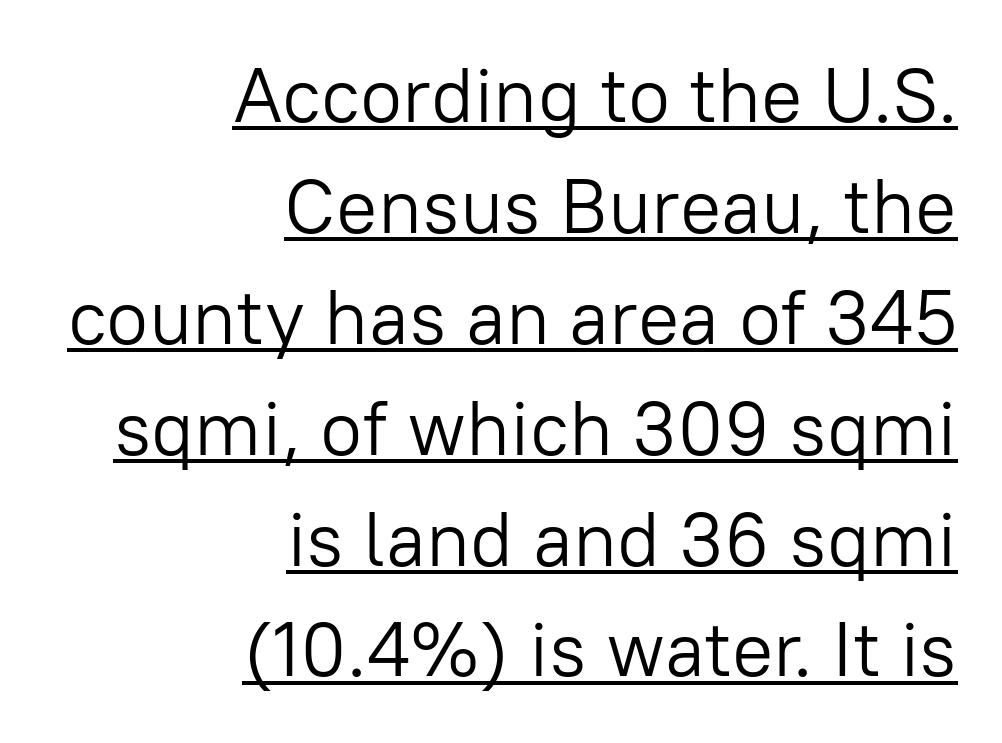
Q: Is the text bold? A: No.
Q: Is the text italic (slanted)? A: No, it is upright.
Q: Is the typeface a serif or a sans-serif typeface? A: Sans-serif.
Q: Is the text underlined? A: Yes.
Q: How is the paragraph aligned? A: Right-aligned.
Q: Is the spacing between letters normal or unusually wide? A: Normal.
Q: Is the spacing between lines tight, normal or loose? A: Normal.
Q: Width (condensed, normal, or wide)? A: Normal.
Q: Stroke contrast? A: Low.
Q: x-height? A: Medium.
Q: Monospaced? A: No.
